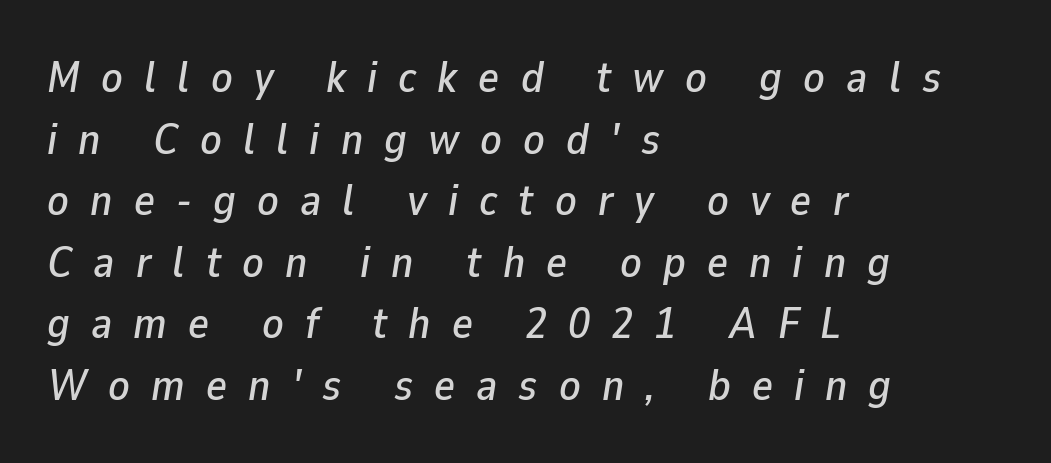
Varying glyph widths throughout — classic text-font behaviour. The face used here has a pronounced slope to its letters. Rule under the text: the space is simply empty. How are the letters spaced? Widely, with obvious added tracking.
